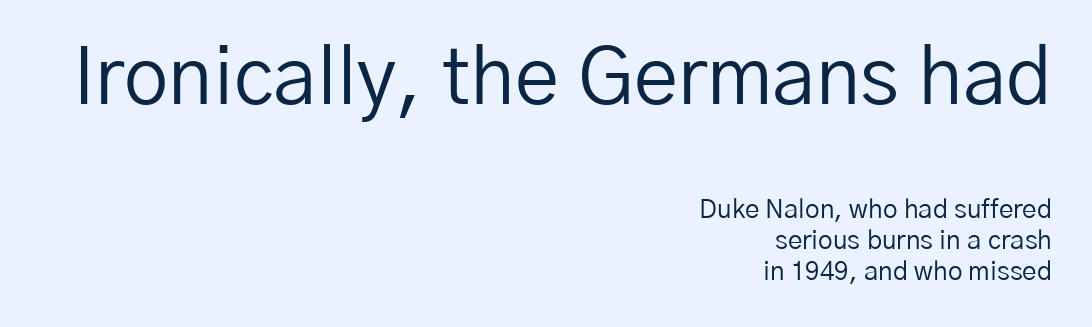
The image shows 79 px regular-weight sans-serif type, upright; set right-aligned, line spacing 1.19x, normal letter spacing, not underlined; the first (top) block is 3.04x larger; low stroke contrast and a medium x-height.
